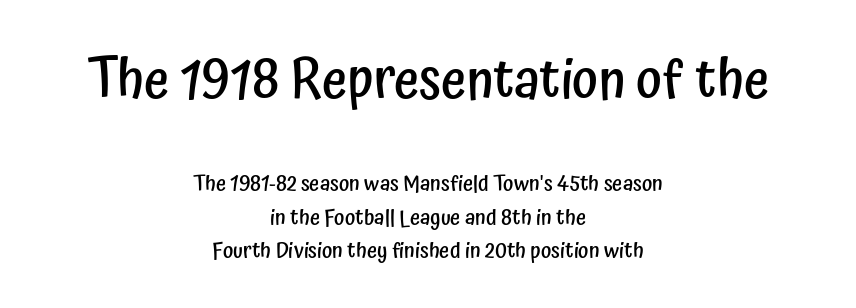
Character size in the leading block exceeds that of the trailing block. Evenly set lines give the paragraph a standard silhouette. The rendering uses a semibold face; strokes are thickened but not to full bold. Horizontally, the lines are justified to the midpoint only. Underlining? Definitely not there. This sample uses an upright cut, with every glyph sitting square on the baseline.
